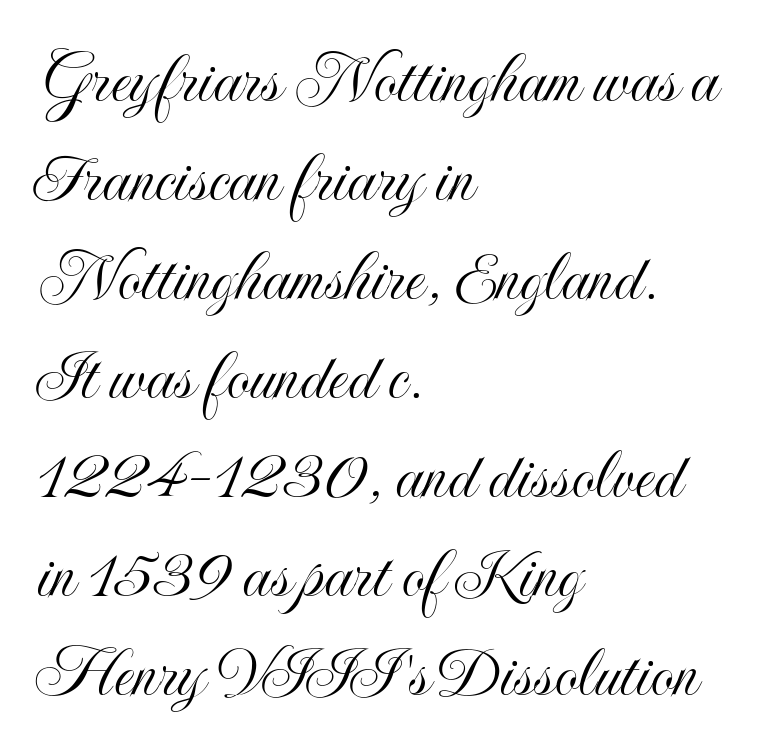
The image shows 75 px condensed type; set left-aligned, normal line spacing (1.32x), normal letter spacing, not underlined; a small x-height.
